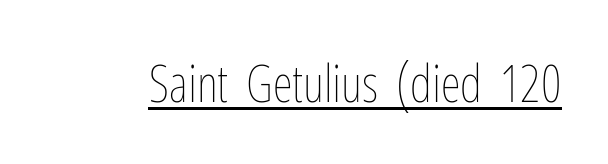
Underlined type. The gaps between neighbouring characters are ordinary and unremarkable. The cut favours lightness, reaching ordinary text weight at its darkest. The type sits square on the baseline with zero lean. The face used here is proportionally spaced, like ordinary book or web type.
